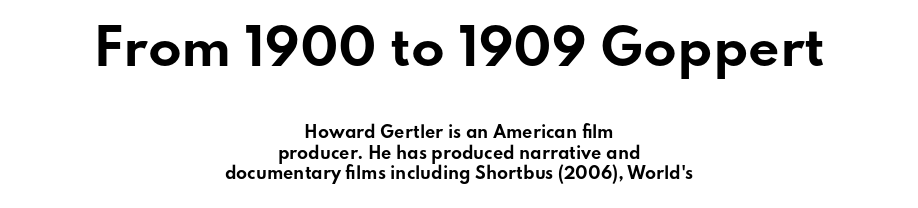
Reading top to bottom, the characters get smaller at the block break. This rendering uses center alignment, leaving both contours irregular but symmetric. These lines were composed using upright roman letters. Heavy-handed strokes throughout: this text is bold. The face used here is proportionally spaced, like ordinary book or web type.
